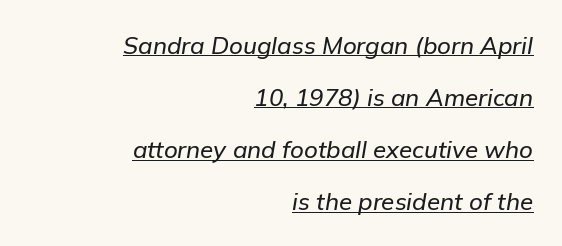
The passage shown has conventional tracking throughout. Like a heading marked for emphasis, these lines bear an underscore. The rag falls on the left side of this text block. Quick note: interline space is abundant. This sample uses an oblique cut, with every glyph tilted off the vertical.
